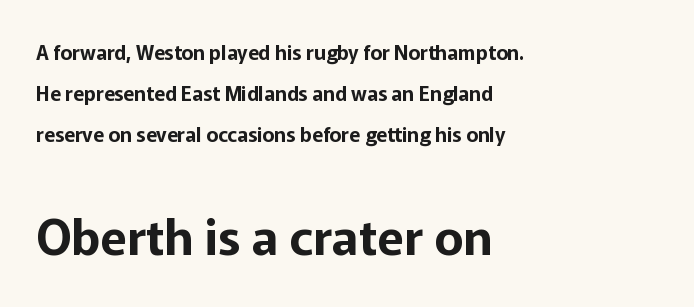
The image shows 49 px sans-serif type, upright; set left-aligned, loose line spacing (2.05x), normal letter spacing, not underlined; the second (bottom) block is 2.45x larger; low stroke contrast and a medium x-height.
